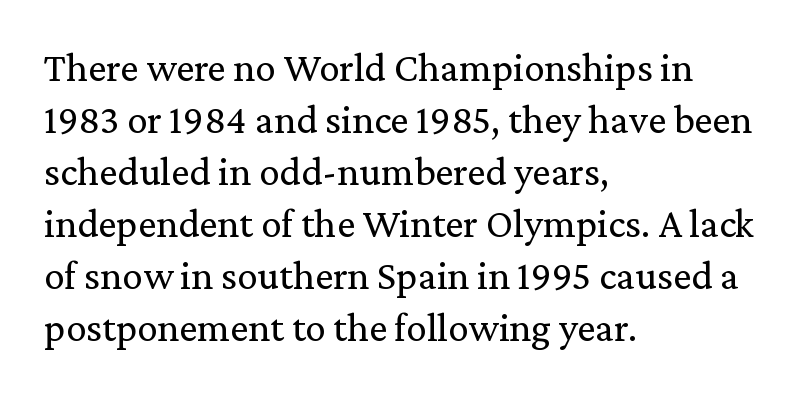
The image shows 41 px regular-weight serif type, upright; set left-aligned, normal line spacing (1.27x), normal letter spacing, not underlined; low stroke contrast and a medium x-height.
